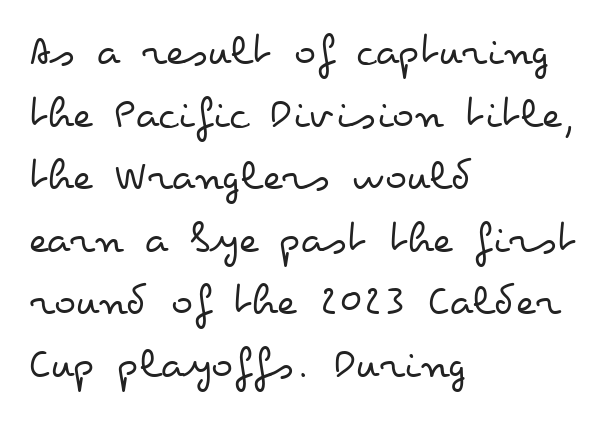
Q: Is the text bold? A: No.
Q: Is the text italic (slanted)? A: No, it is upright.
Q: Is the text underlined? A: No.
Q: How is the paragraph aligned? A: Left-aligned.
Q: Is the spacing between letters normal or unusually wide? A: Normal.
Q: Is the spacing between lines tight, normal or loose? A: Normal.
Q: Width (condensed, normal, or wide)? A: Wide.
Q: Stroke contrast? A: Low.
Q: x-height? A: Small.
Q: Monospaced? A: No.
